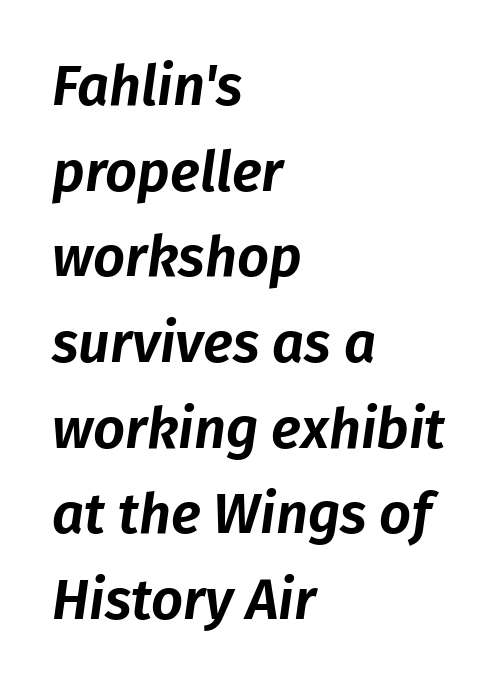
Q: Is the text italic (slanted)? A: Yes, it leans right by about 8 degrees.
Q: Is the text underlined? A: No.
Q: How is the paragraph aligned? A: Left-aligned.
Q: Is the spacing between letters normal or unusually wide? A: Normal.
Q: Is the spacing between lines tight, normal or loose? A: Normal.
Q: Width (condensed, normal, or wide)? A: Normal.
Q: Stroke contrast? A: Low.
Q: x-height? A: Medium.
Q: Monospaced? A: No.
